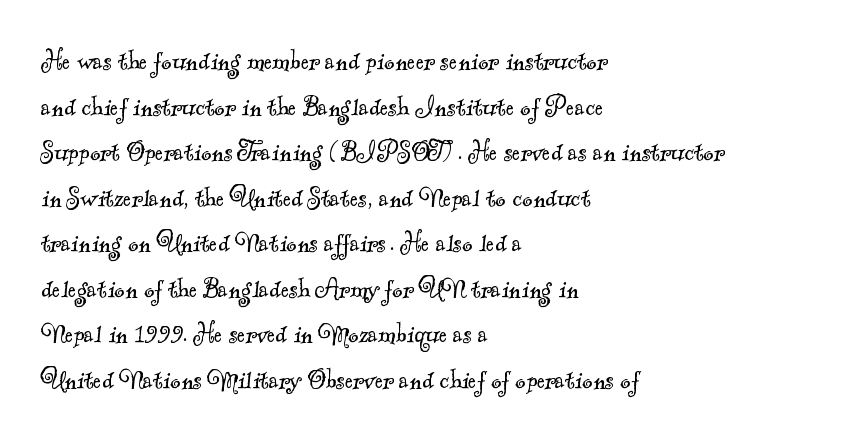
Leftover space on each line is placed entirely after the last word. Bare-footed words on every line. Leading matches the norm, producing a regular column. The font is comparable to plain body text, perhaps lighter. You can tell from the footed stems that serif type was used. Is this a fixed-width face? No — the glyphs have proportional, varying widths.
